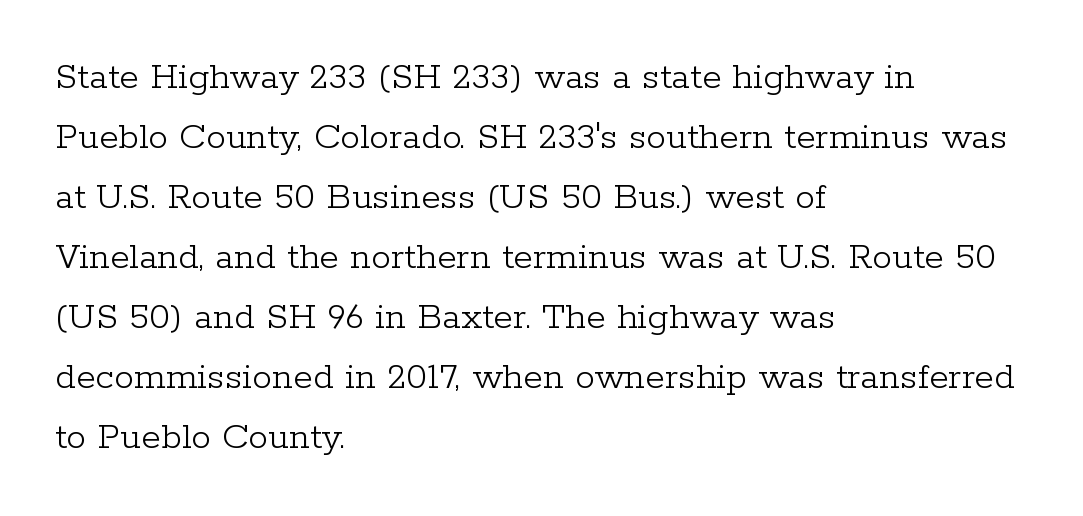
Q: Is the text bold? A: No.
Q: Is the text italic (slanted)? A: No, it is upright.
Q: Is the typeface a serif or a sans-serif typeface? A: Serif.
Q: Is the text underlined? A: No.
Q: How is the paragraph aligned? A: Left-aligned.
Q: Is the spacing between letters normal or unusually wide? A: Normal.
Q: Is the spacing between lines tight, normal or loose? A: Normal.
Q: Width (condensed, normal, or wide)? A: Normal.
Q: Stroke contrast? A: Low.
Q: x-height? A: Medium.
Q: Monospaced? A: No.
